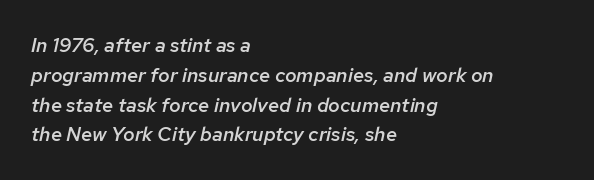
{"italic": "yes", "lean": "right", "slant_degrees": 12, "bold": "semi", "underline": "no", "align": "left", "line_spacing": "normal", "line_spacing_ratio": 1.49, "letter_spacing": "normal", "letter_spacing_em": 0.0, "glyph_px": 20}
